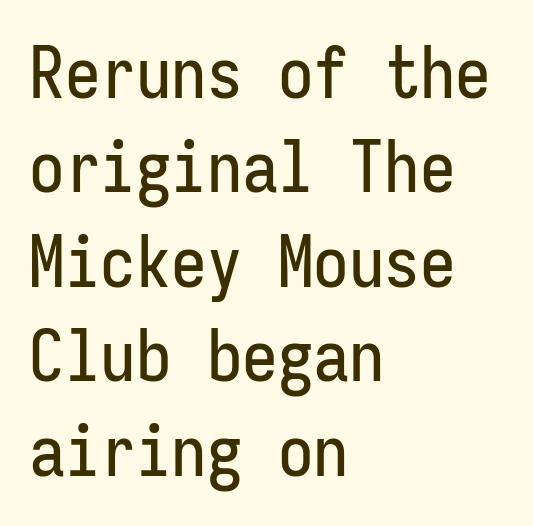
Is this a sans? Yes — the strokes have no serifs. The rows are spaced the way most documents space them. Layout note: lines flush left. Is this a fixed-width face? Yes — each glyph sits in an identical cell.
